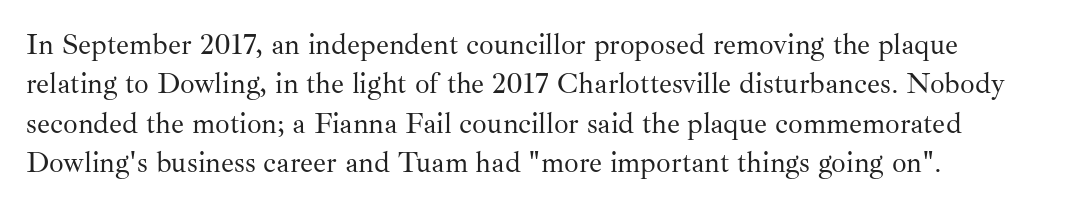
{"serif": "yes", "italic": "no", "bold": "no", "weight": "regular", "width": "normal", "stroke_contrast": "medium", "x_height": "small", "monospaced": "no", "underline": "no", "line_spacing": "normal", "line_spacing_ratio": 1.36, "letter_spacing": "normal", "letter_spacing_em": 0.0, "glyph_px": 29}
